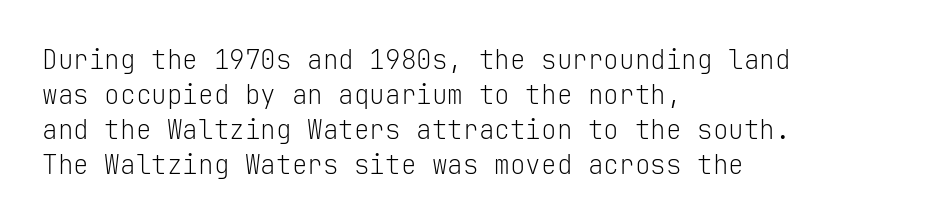
Q: Is the text bold? A: No.
Q: Is the text italic (slanted)? A: No, it is upright.
Q: Is the text underlined? A: No.
Q: How is the paragraph aligned? A: Left-aligned.
Q: Is the spacing between letters normal or unusually wide? A: Normal.
Q: Is the spacing between lines tight, normal or loose? A: Normal.
